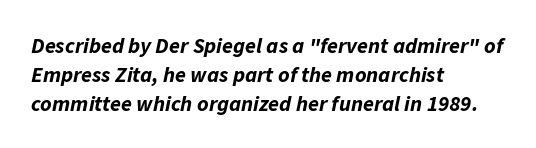
The image shows 22 px bold type, italic (leaning right); set left-aligned, normal line spacing (1.31x), normal letter spacing, not underlined.
